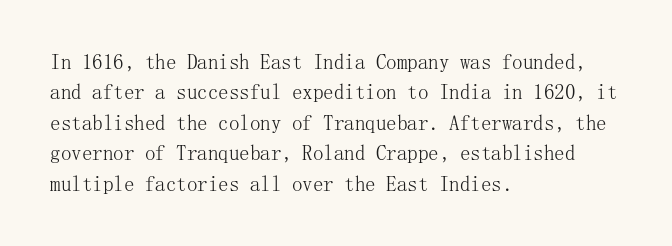
The image shows 21 px text type, upright; set left-aligned, normal line spacing (1.45x), normal letter spacing, not underlined.
